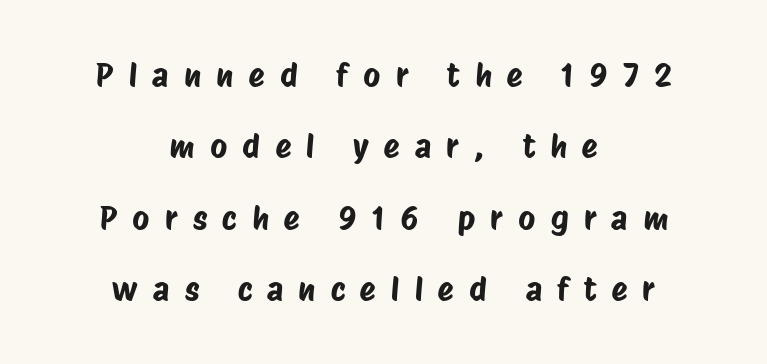
{"serif": "no", "width": "condensed", "stroke_contrast": "low", "x_height": "large", "monospaced": "no", "underline": "no", "align": "center", "line_spacing": "loose", "line_spacing_ratio": 2.16, "letter_spacing": "wide", "letter_spacing_em": 0.46, "glyph_px": 33}
